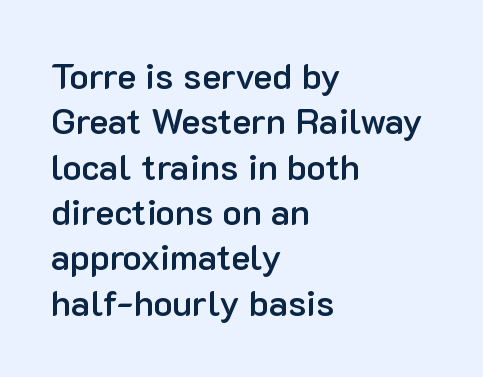
Q: Is the text bold? A: Semi-bold.
Q: Is the text italic (slanted)? A: No, it is upright.
Q: Is the typeface a serif or a sans-serif typeface? A: Sans-serif.
Q: Is the text underlined? A: No.
Q: How is the paragraph aligned? A: Left-aligned.
Q: Is the spacing between letters normal or unusually wide? A: Normal.
Q: Is the spacing between lines tight, normal or loose? A: Normal.
Q: Width (condensed, normal, or wide)? A: Normal.
Q: Stroke contrast? A: Low.
Q: x-height? A: Medium.
Q: Monospaced? A: No.
